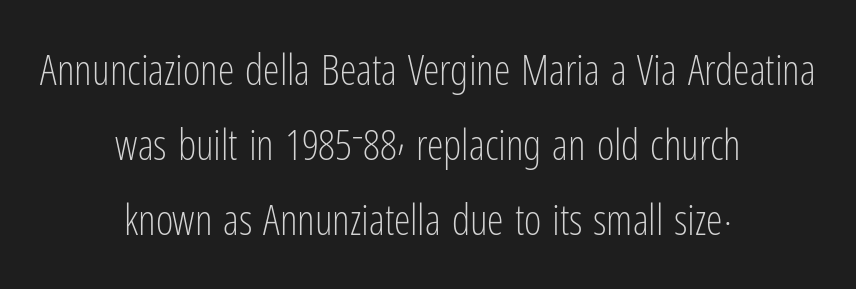
Q: Is the text bold? A: No.
Q: Is the text italic (slanted)? A: No, it is upright.
Q: Is the typeface a serif or a sans-serif typeface? A: Sans-serif.
Q: Is the text underlined? A: No.
Q: How is the paragraph aligned? A: Centered.
Q: Is the spacing between letters normal or unusually wide? A: Normal.
Q: Width (condensed, normal, or wide)? A: Condensed.
Q: Stroke contrast? A: Low.
Q: x-height? A: Medium.
Q: Monospaced? A: No.
